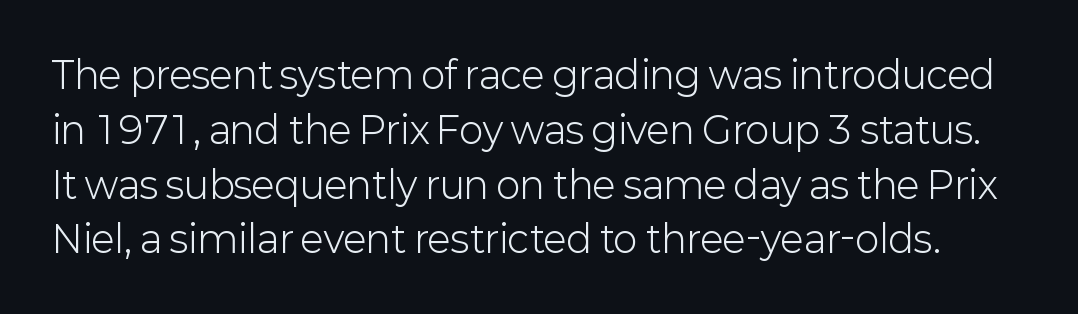
Q: Is the text bold? A: No.
Q: Is the text italic (slanted)? A: No, it is upright.
Q: Is the typeface a serif or a sans-serif typeface? A: Sans-serif.
Q: Is the text underlined? A: No.
Q: Is the spacing between letters normal or unusually wide? A: Normal.
Q: Is the spacing between lines tight, normal or loose? A: Normal.
Q: Width (condensed, normal, or wide)? A: Normal.
Q: Stroke contrast? A: Low.
Q: x-height? A: Medium.
Q: Monospaced? A: No.
